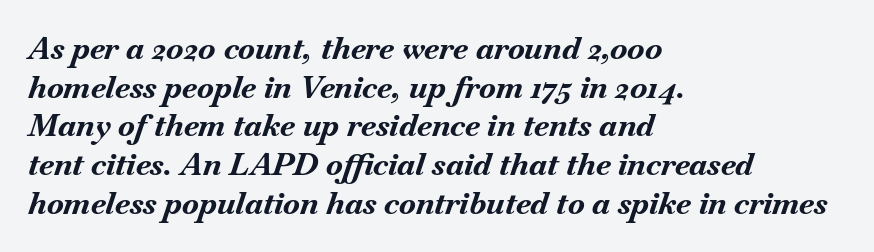
Q: Is the text bold? A: Yes.
Q: Is the text italic (slanted)? A: Yes, it leans right by about 18 degrees.
Q: Is the text underlined? A: No.
Q: How is the paragraph aligned? A: Left-aligned.
Q: Is the spacing between letters normal or unusually wide? A: Normal.
Q: Is the spacing between lines tight, normal or loose? A: Normal.
Q: Width (condensed, normal, or wide)? A: Normal.
Q: Stroke contrast? A: Medium.
Q: x-height? A: Small.
Q: Monospaced? A: No.
